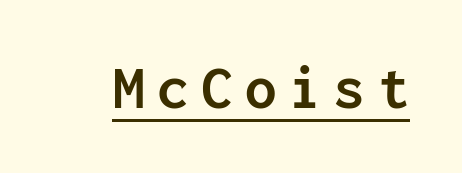
{"serif": "no", "italic": "no", "bold": "yes", "weight": "semibold", "width": "normal", "stroke_contrast": "low", "x_height": "medium", "monospaced": "yes", "underline": "yes", "letter_spacing": "wide", "letter_spacing_em": 0.2, "glyph_px": 63}
